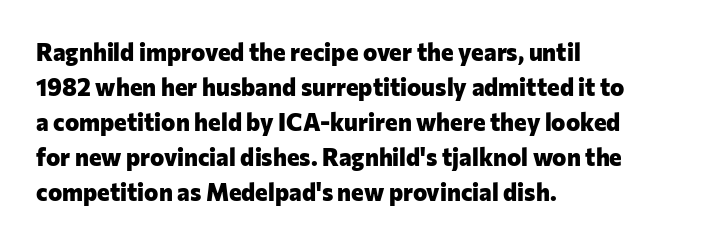
Q: Is the text bold? A: Yes.
Q: Is the text italic (slanted)? A: No, it is upright.
Q: Is the text underlined? A: No.
Q: How is the paragraph aligned? A: Left-aligned.
Q: Is the spacing between letters normal or unusually wide? A: Normal.
Q: Is the spacing between lines tight, normal or loose? A: Normal.
